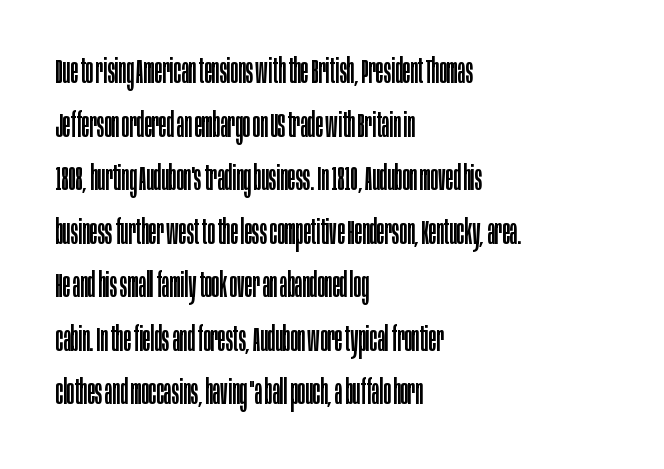
The image shows 35 px regular-weight, condensed sans-serif type, upright; set left-aligned, normal line spacing (1.53x), normal letter spacing, not underlined; low stroke contrast and a large x-height.
